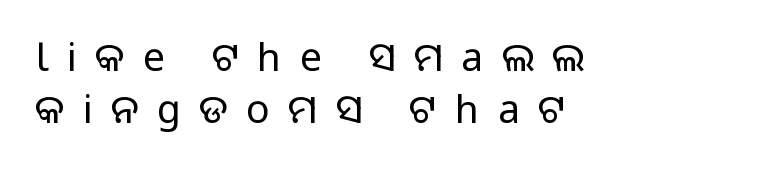
Q: Is the text bold? A: No.
Q: Is the text italic (slanted)? A: No, it is upright.
Q: Is the typeface a serif or a sans-serif typeface? A: Sans-serif.
Q: Is the text underlined? A: No.
Q: How is the paragraph aligned? A: Left-aligned.
Q: Is the spacing between letters normal or unusually wide? A: Unusually wide.
Q: Is the spacing between lines tight, normal or loose? A: Normal.
Q: Width (condensed, normal, or wide)? A: Normal.
Q: Stroke contrast? A: Low.
Q: x-height? A: Large.
Q: Monospaced? A: No.
